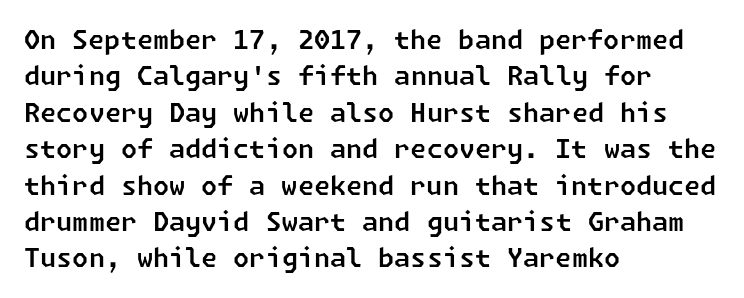
The image shows 26 px text type; set left-aligned, normal line spacing (1.4x), normal letter spacing, not underlined.
